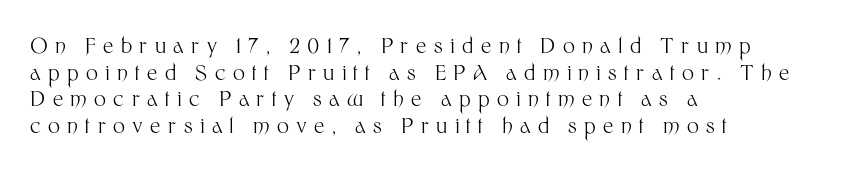
{"italic": "no", "bold": "no", "underline": "no", "align": "left", "line_spacing": "normal", "line_spacing_ratio": 1.27, "letter_spacing": "wide", "letter_spacing_em": 0.35, "glyph_px": 21}
